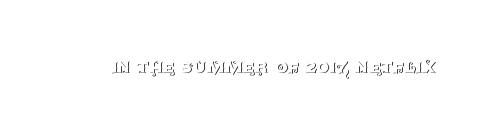
The image shows 21 px text type, upright; set normal letter spacing, not underlined.
